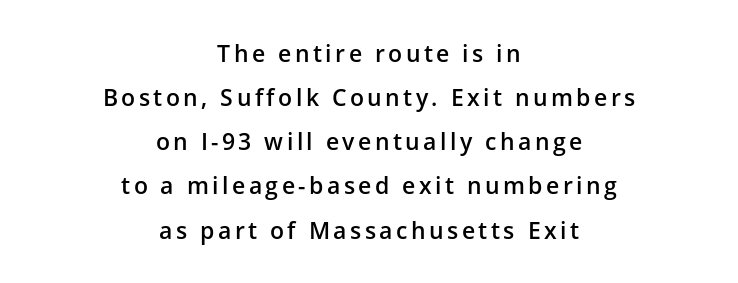
If you folded the block vertically in half, each line would mirror itself in length. The line-height multiplier appears high, well above default. Descenders hang freely into open space. The axis of the letterforms is exactly vertical.
